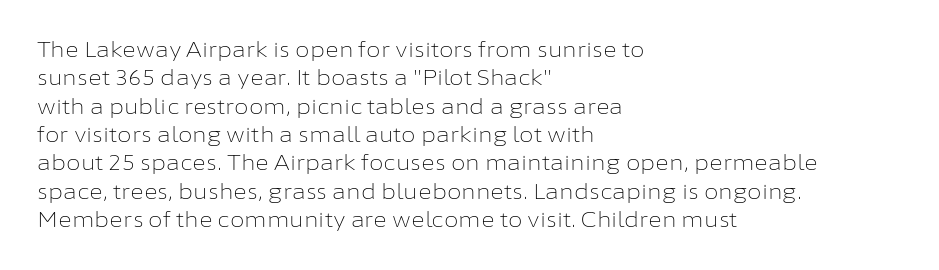
{"italic": "no", "bold": "no", "underline": "no", "align": "left", "line_spacing": "normal", "line_spacing_ratio": 1.35, "letter_spacing": "normal", "letter_spacing_em": 0.0, "glyph_px": 21}
